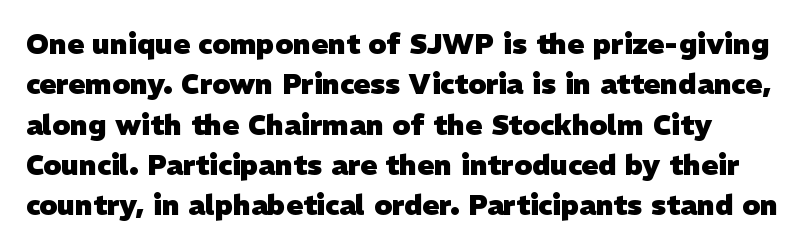
Classification — sans serif. The rendering uses natural spacing where letterforms have individual widths. What's the leading like? Ordinary, nothing unusual. The passage shown is emphatically bold. No word sits above an underline. Each word holds together tightly as a unit, with standard inter-letter gaps.
